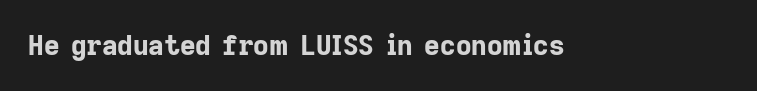
{"italic": "no", "bold": "yes", "underline": "no", "letter_spacing": "normal", "letter_spacing_em": 0.0, "glyph_px": 27}
